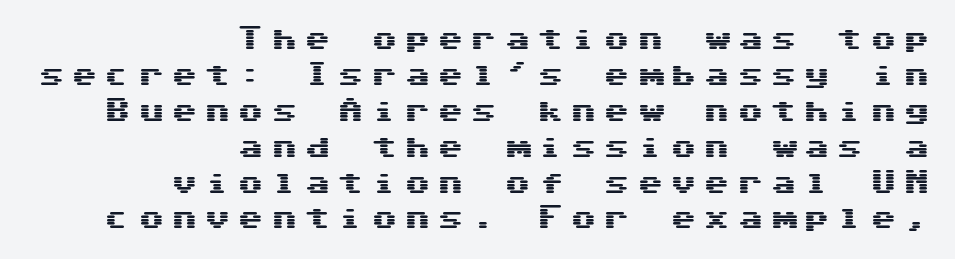
{"italic": "no", "underline": "no", "align": "right", "line_spacing": "normal", "line_spacing_ratio": 1.38, "letter_spacing": "wide", "letter_spacing_em": 0.28, "glyph_px": 26}
